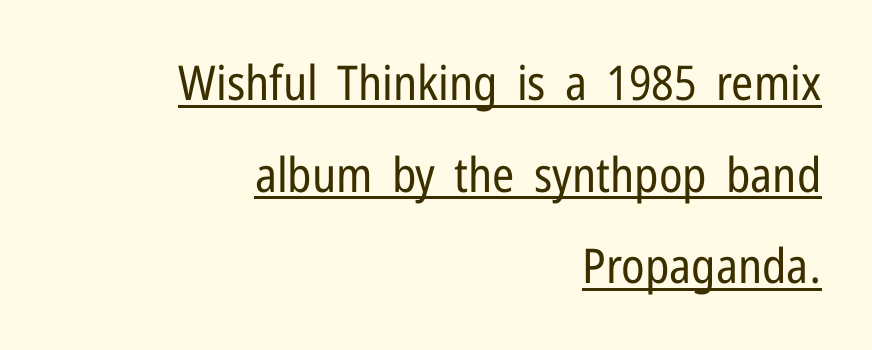
The image shows 48 px regular-weight, condensed sans-serif type, upright; set right-aligned, loose line spacing (1.91x), normal letter spacing, underlined; low stroke contrast and a medium x-height.
